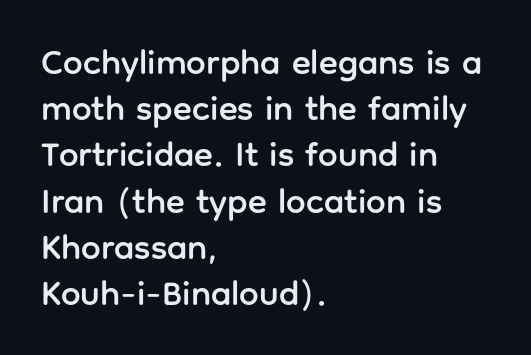
Q: Is the text italic (slanted)? A: No, it is upright.
Q: Is the typeface a serif or a sans-serif typeface? A: Sans-serif.
Q: Is the text underlined? A: No.
Q: How is the paragraph aligned? A: Left-aligned.
Q: Is the spacing between letters normal or unusually wide? A: Normal.
Q: Is the spacing between lines tight, normal or loose? A: Normal.
Q: Width (condensed, normal, or wide)? A: Normal.
Q: Stroke contrast? A: Low.
Q: x-height? A: Medium.
Q: Monospaced? A: No.
